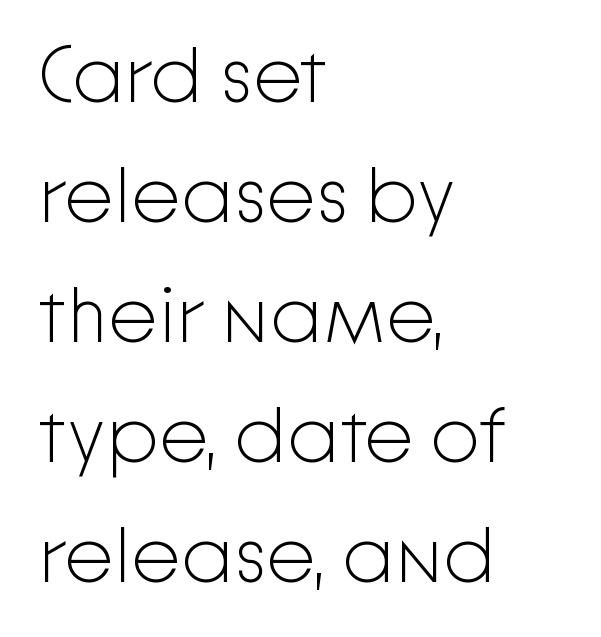
Line beginnings align vertically; line endings do not. Do the characters align in a grid? No, the font is proportional. Glyph-to-glyph distance matches everyday printed text. Nobody drew a line under any word here. These lines are composed in type without serifs.
